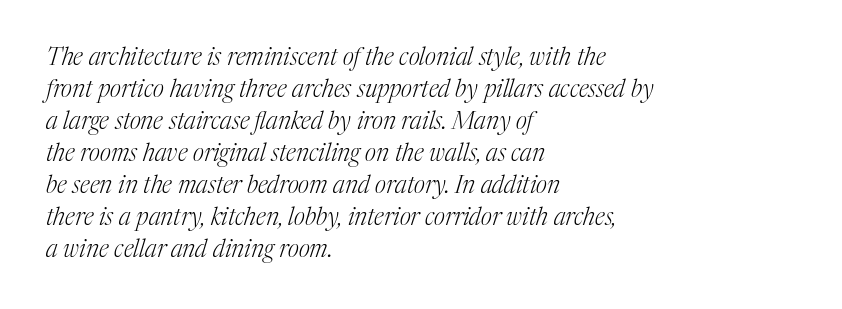
Stem width sits at or under what a default text font uses. Compared with a centered layout, this one pins lines to the left instead. Regular leading. Only glyphs here, with clear space below each row. Between one letter and the next there's only the usual sliver of space.
